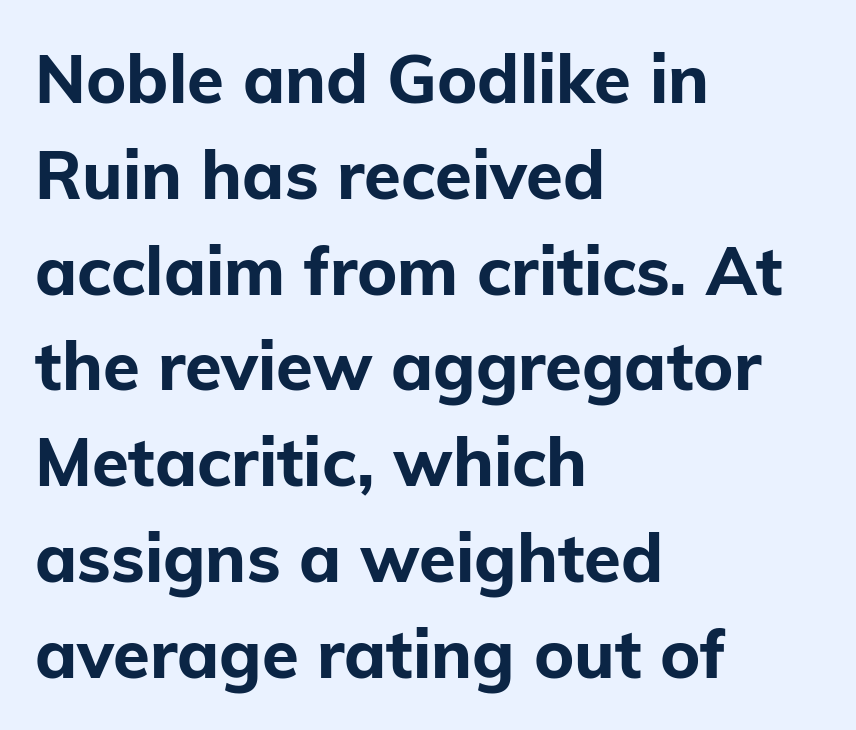
The image shows 67 px bold sans-serif type, upright; set left-aligned, normal line spacing (1.43x), normal letter spacing, not underlined; low stroke contrast and a medium x-height.
